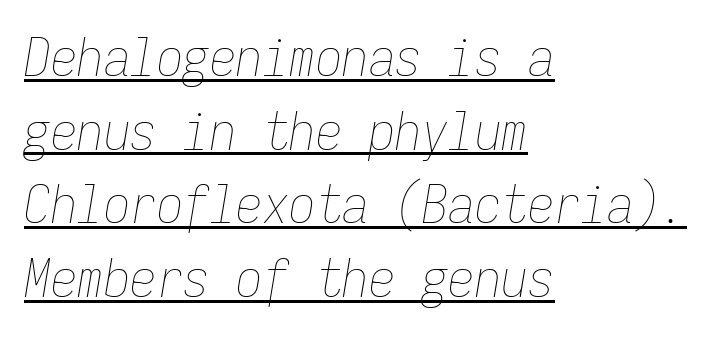
The image shows 53 px thin, condensed type, italic (leaning right), monospaced; set left-aligned, normal line spacing (1.39x), normal letter spacing, underlined; low stroke contrast and a medium x-height.
